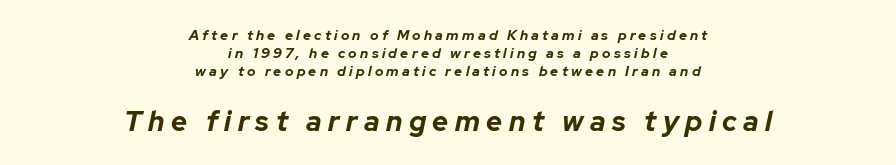
Q: Is the text bold? A: Yes.
Q: Is the text italic (slanted)? A: Yes, it leans right by about 12 degrees.
Q: Is the text underlined? A: No.
Q: How is the paragraph aligned? A: Centered.
Q: Is the spacing between letters normal or unusually wide? A: Unusually wide.
Q: Is the spacing between lines tight, normal or loose? A: Normal.
Q: Which block of text is set in a larger size, the first (top) or the second (bottom)? A: The second (bottom) one.
Q: Width (condensed, normal, or wide)? A: Normal.
Q: Stroke contrast? A: Low.
Q: x-height? A: Medium.
Q: Monospaced? A: No.
